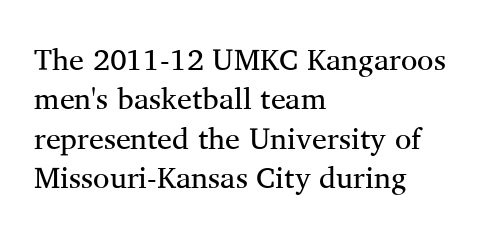
The image shows 30 px regular-weight serif type, upright; set left-aligned, normal line spacing (1.31x), normal letter spacing, not underlined; medium stroke contrast and a medium x-height.
